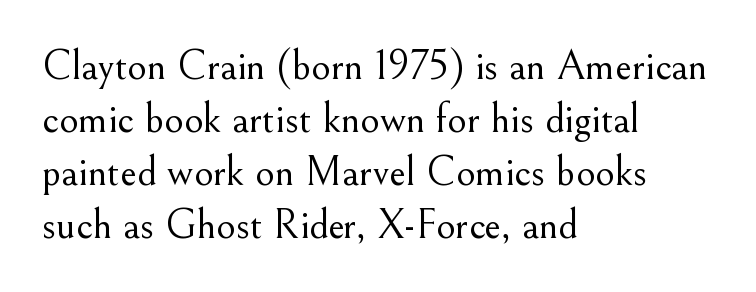
The image shows 42 px light serif type, upright; set left-aligned, normal line spacing (1.26x), normal letter spacing, not underlined; medium stroke contrast and a small x-height.
